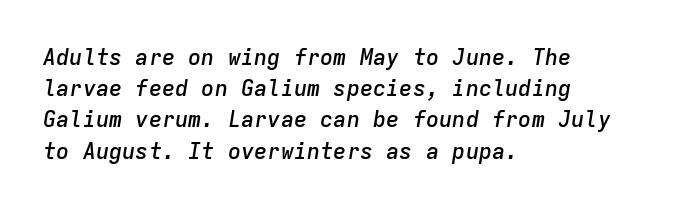
The image shows 22 px text type, italic (leaning right); set left-aligned, normal line spacing (1.42x), normal letter spacing, not underlined.
